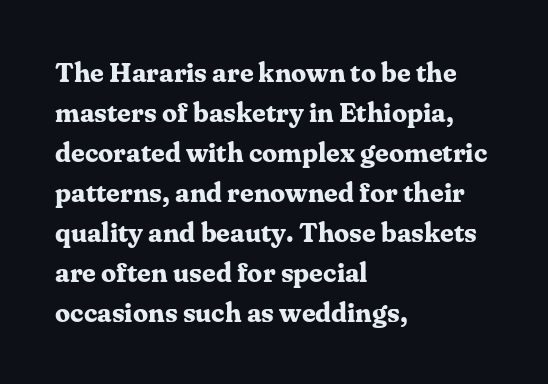
{"italic": "no", "bold": "yes", "underline": "no", "align": "left", "line_spacing": "normal", "line_spacing_ratio": 1.48, "letter_spacing": "normal", "letter_spacing_em": 0.0, "glyph_px": 27}
